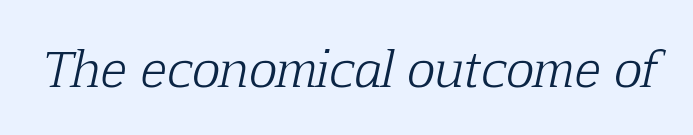
The image shows 48 px light serif type, italic (leaning right); set normal letter spacing, not underlined; low stroke contrast and a medium x-height.
